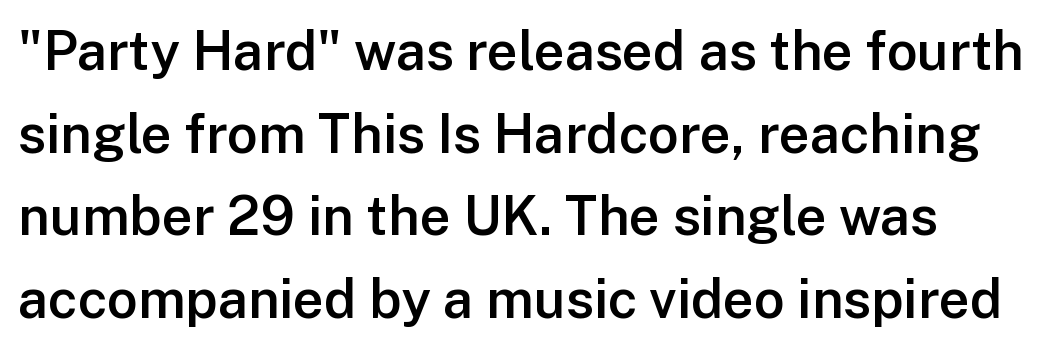
The image shows 54 px semibold sans-serif type, upright; set normal line spacing (1.53x), normal letter spacing, not underlined; low stroke contrast and a medium x-height.
